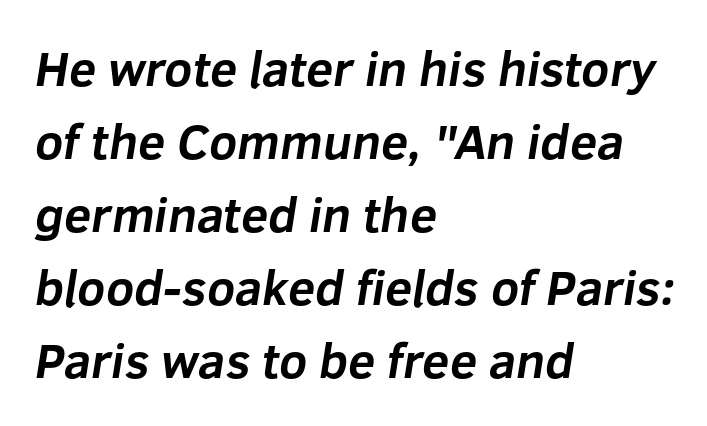
Q: Is the text bold? A: Yes.
Q: Is the typeface a serif or a sans-serif typeface? A: Sans-serif.
Q: Is the text underlined? A: No.
Q: How is the paragraph aligned? A: Left-aligned.
Q: Is the spacing between letters normal or unusually wide? A: Normal.
Q: Is the spacing between lines tight, normal or loose? A: Normal.
Q: Width (condensed, normal, or wide)? A: Normal.
Q: Stroke contrast? A: Low.
Q: x-height? A: Medium.
Q: Monospaced? A: No.
